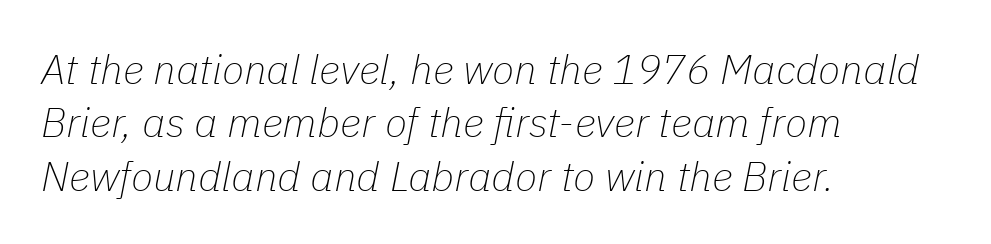
{"italic": "yes", "lean": "right", "slant_degrees": 11, "bold": "no", "weight": "thin", "width": "normal", "stroke_contrast": "low", "x_height": "medium", "monospaced": "no", "underline": "no", "align": "left", "line_spacing": "normal", "line_spacing_ratio": 1.3, "letter_spacing": "normal", "letter_spacing_em": 0.0, "glyph_px": 41}
